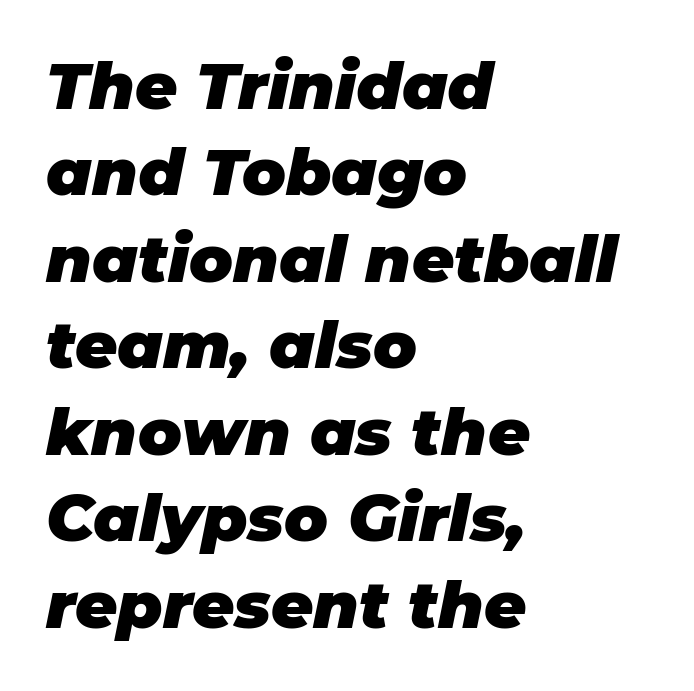
{"italic": "yes", "lean": "right", "slant_degrees": 11, "bold": "yes", "weight": "heavy", "width": "normal", "stroke_contrast": "low", "x_height": "large", "monospaced": "no", "underline": "no", "align": "left", "line_spacing": "normal", "line_spacing_ratio": 1.33, "letter_spacing": "normal", "letter_spacing_em": 0.0, "glyph_px": 65}
